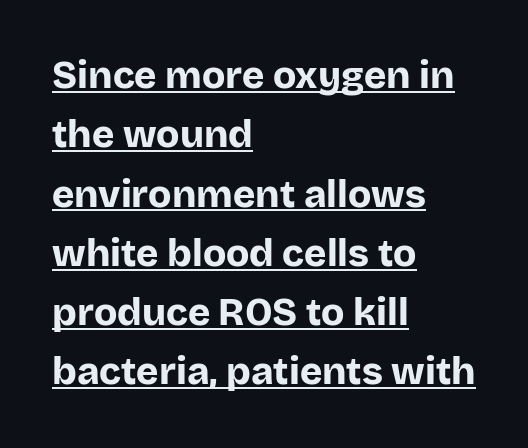
The image shows 38 px bold sans-serif type, upright; set left-aligned, normal line spacing (1.56x), normal letter spacing, underlined; low stroke contrast and a large x-height.
